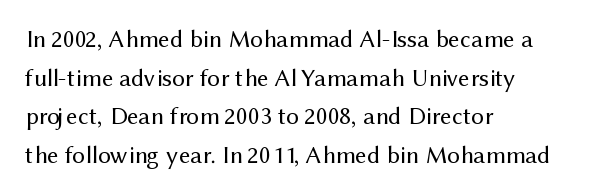
Q: Is the text bold? A: No.
Q: Is the text italic (slanted)? A: No, it is upright.
Q: Is the text underlined? A: No.
Q: How is the paragraph aligned? A: Left-aligned.
Q: Is the spacing between letters normal or unusually wide? A: Normal.
Q: Is the spacing between lines tight, normal or loose? A: Normal.
